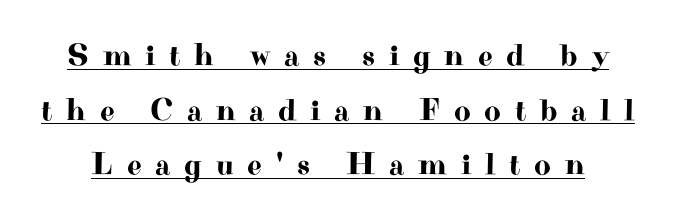
{"serif": "yes", "italic": "no", "width": "wide", "stroke_contrast": "high", "x_height": "small", "monospaced": "no", "underline": "yes", "line_spacing_ratio": 1.71, "letter_spacing": "wide", "letter_spacing_em": 0.43, "glyph_px": 32}
